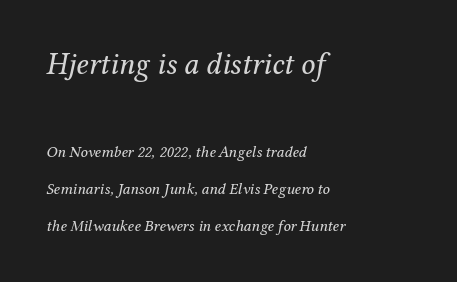
The image shows 31 px regular-weight serif type, italic (leaning right); set left-aligned, loose line spacing (2.31x), normal letter spacing, not underlined; the first (top) block is 1.94x larger; medium stroke contrast and a medium x-height.
